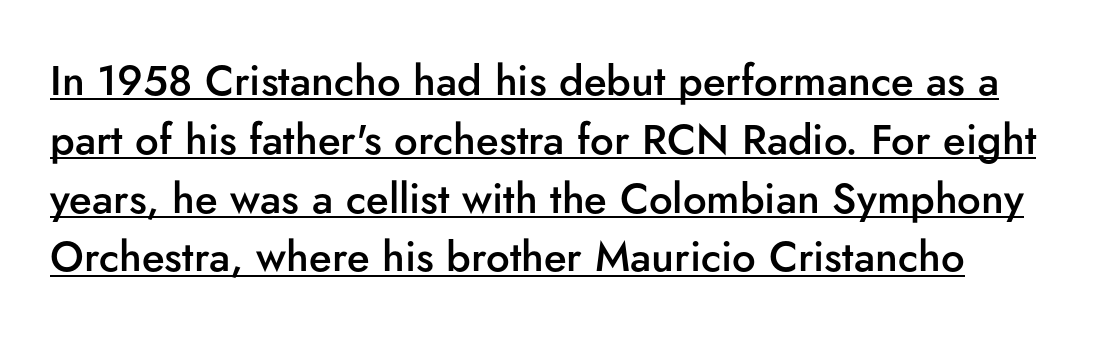
Q: Is the text bold? A: Semi-bold.
Q: Is the text italic (slanted)? A: No, it is upright.
Q: Is the typeface a serif or a sans-serif typeface? A: Sans-serif.
Q: Is the text underlined? A: Yes.
Q: Is the spacing between letters normal or unusually wide? A: Normal.
Q: Is the spacing between lines tight, normal or loose? A: Normal.
Q: Width (condensed, normal, or wide)? A: Normal.
Q: Stroke contrast? A: Low.
Q: x-height? A: Small.
Q: Monospaced? A: No.
